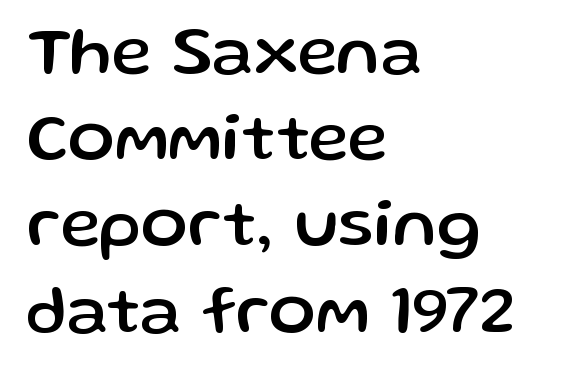
Each letter's strokes conclude bluntly, with no projecting serifs. The leading is moderate, giving the passage an even texture. Horizontally, the lines are justified to the leading edge only. The passage shown has conventional tracking throughout. Looks like regular typesetting: each glyph gets only the width it needs. Vertical strokes here are truly vertical.
